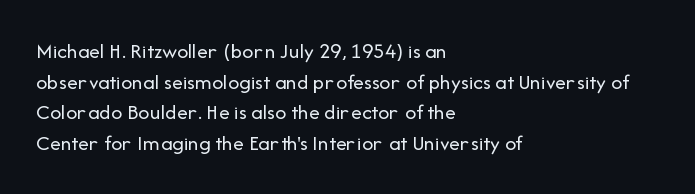
{"italic": "no", "bold": "no", "underline": "no", "align": "left", "line_spacing": "normal", "line_spacing_ratio": 1.39, "letter_spacing": "normal", "letter_spacing_em": 0.0, "glyph_px": 22}
